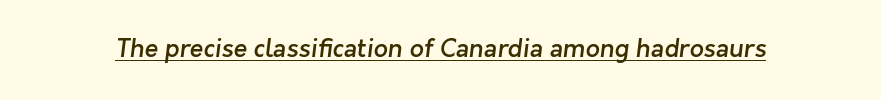
Q: Is the text bold? A: Semi-bold.
Q: Is the text underlined? A: Yes.
Q: Is the spacing between letters normal or unusually wide? A: Normal.
